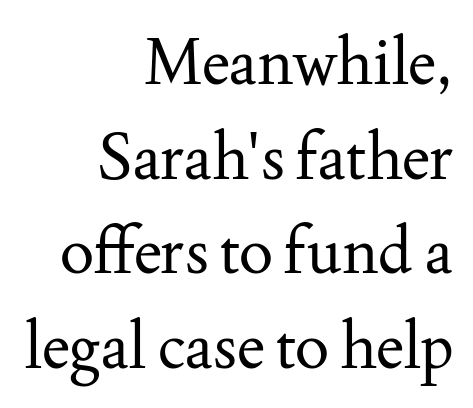
Q: Is the text bold? A: No.
Q: Is the text italic (slanted)? A: No, it is upright.
Q: Is the typeface a serif or a sans-serif typeface? A: Serif.
Q: Is the text underlined? A: No.
Q: How is the paragraph aligned? A: Right-aligned.
Q: Is the spacing between letters normal or unusually wide? A: Normal.
Q: Is the spacing between lines tight, normal or loose? A: Normal.
Q: Width (condensed, normal, or wide)? A: Normal.
Q: Stroke contrast? A: Medium.
Q: x-height? A: Small.
Q: Monospaced? A: No.
